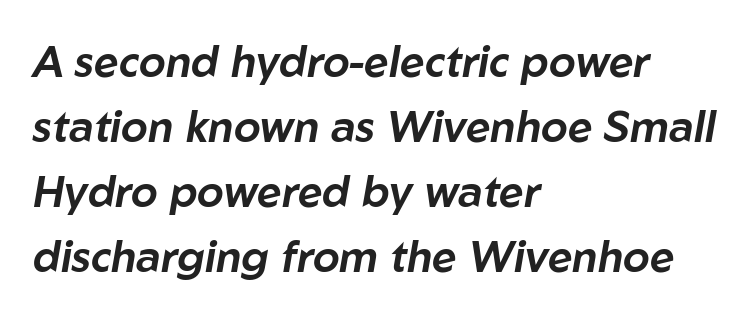
{"italic": "yes", "lean": "right", "slant_degrees": 10, "width": "normal", "stroke_contrast": "low", "x_height": "medium", "monospaced": "no", "underline": "no", "align": "left", "line_spacing": "normal", "line_spacing_ratio": 1.51, "letter_spacing": "normal", "letter_spacing_em": 0.0, "glyph_px": 43}
